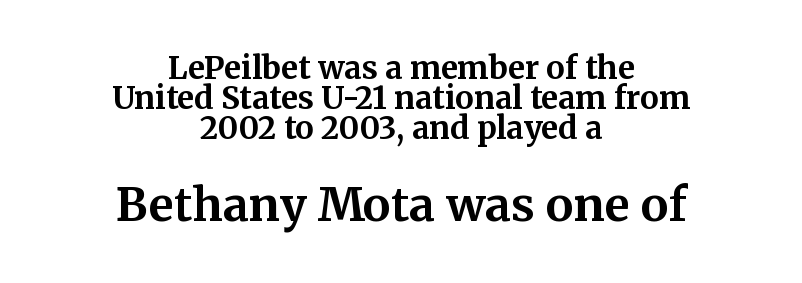
The image shows 46 px bold serif type, upright; set centered, tight line spacing (0.97x), normal letter spacing, not underlined; the second (bottom) block is 1.48x larger; medium stroke contrast and a medium x-height.
